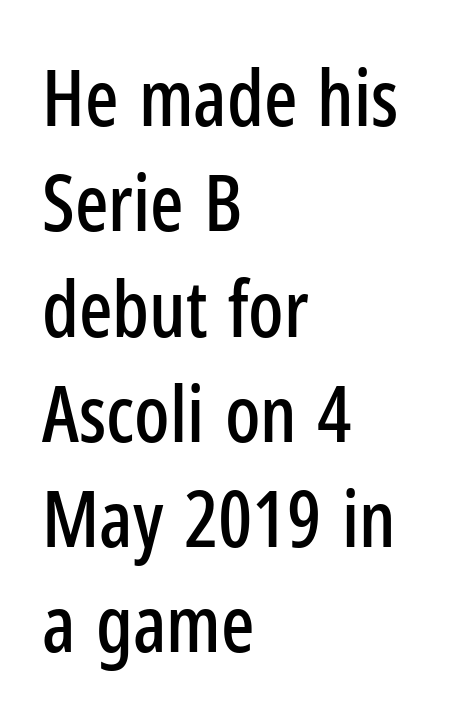
Q: Is the text italic (slanted)? A: No, it is upright.
Q: Is the typeface a serif or a sans-serif typeface? A: Sans-serif.
Q: Is the text underlined? A: No.
Q: How is the paragraph aligned? A: Left-aligned.
Q: Is the spacing between letters normal or unusually wide? A: Normal.
Q: Is the spacing between lines tight, normal or loose? A: Normal.
Q: Width (condensed, normal, or wide)? A: Condensed.
Q: Stroke contrast? A: Low.
Q: x-height? A: Medium.
Q: Monospaced? A: No.
